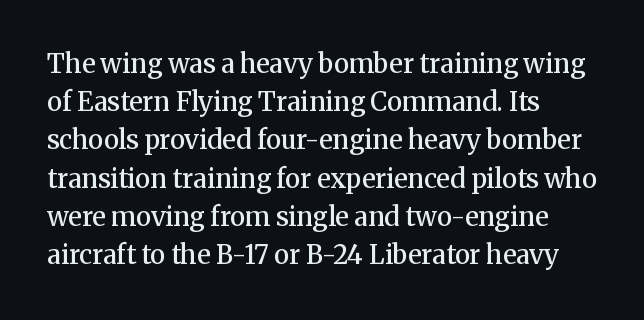
Q: Is the text bold? A: Semi-bold.
Q: Is the text italic (slanted)? A: No, it is upright.
Q: Is the text underlined? A: No.
Q: How is the paragraph aligned? A: Left-aligned.
Q: Is the spacing between letters normal or unusually wide? A: Normal.
Q: Is the spacing between lines tight, normal or loose? A: Normal.
